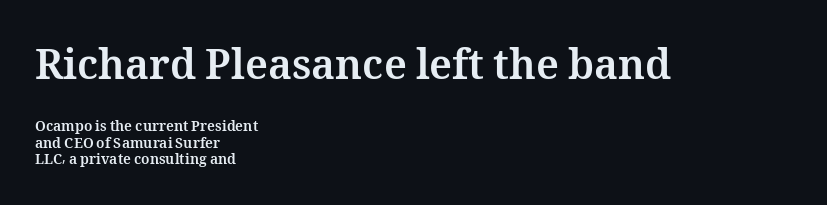
Q: Is the text bold? A: Yes.
Q: Is the text italic (slanted)? A: No, it is upright.
Q: Is the text underlined? A: No.
Q: How is the paragraph aligned? A: Left-aligned.
Q: Is the spacing between letters normal or unusually wide? A: Normal.
Q: Which block of text is set in a larger size, the first (top) or the second (bottom)? A: The first (top) one.
Q: Width (condensed, normal, or wide)? A: Normal.
Q: Stroke contrast? A: Medium.
Q: x-height? A: Medium.
Q: Monospaced? A: No.
